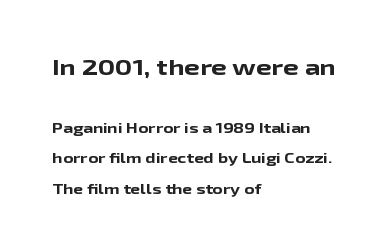
The block sitting higher on the canvas is the one with enlarged characters. Rows of type keep a wide berth in the vertical direction. Ascenders rise straight up at ninety degrees. No extra tracking has been applied to these lines. The string is rendered with underlining switched off. The paragraph has a hard left edge and a soft right edge.
